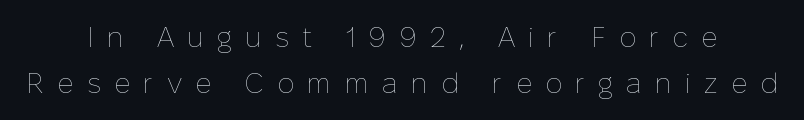
{"italic": "no", "bold": "no", "weight": "thin", "width": "normal", "stroke_contrast": "low", "x_height": "medium", "monospaced": "no", "underline": "no", "line_spacing": "normal", "line_spacing_ratio": 1.63, "letter_spacing": "wide", "letter_spacing_em": 0.47, "glyph_px": 28}
